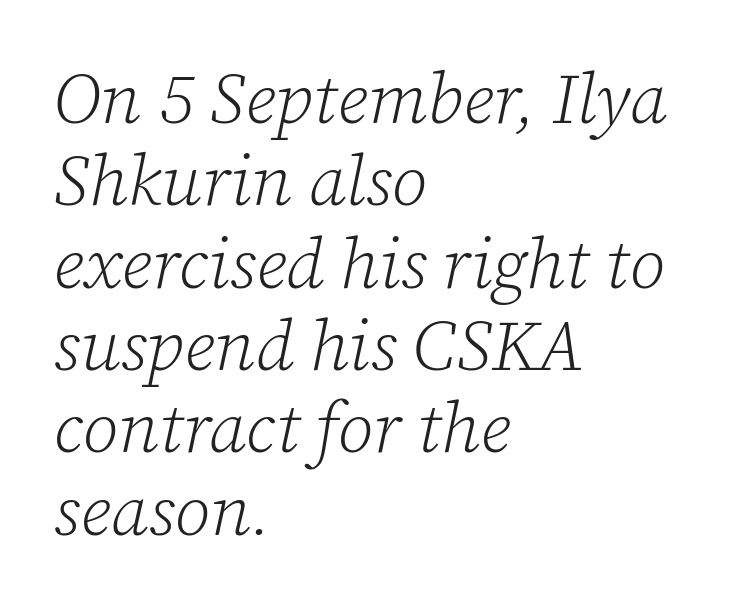
{"serif": "yes", "italic": "yes", "lean": "right", "slant_degrees": 12, "bold": "no", "weight": "light", "width": "normal", "stroke_contrast": "low", "x_height": "medium", "monospaced": "no", "underline": "no", "align": "left", "line_spacing_ratio": 1.16, "letter_spacing": "normal", "letter_spacing_em": 0.0, "glyph_px": 71}
